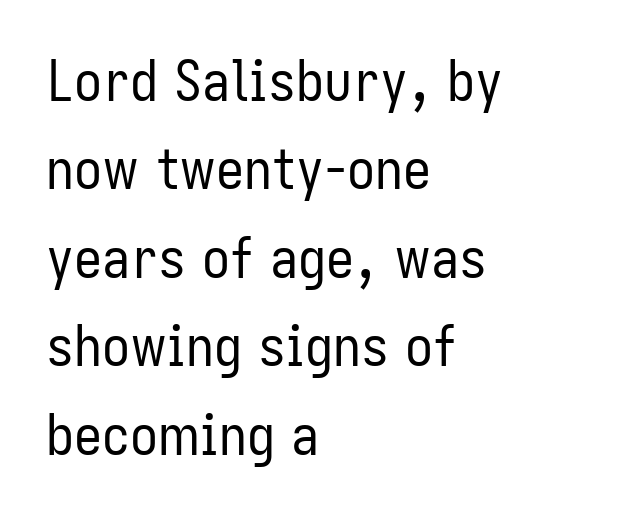
Q: Is the text bold? A: No.
Q: Is the text italic (slanted)? A: No, it is upright.
Q: Is the typeface a serif or a sans-serif typeface? A: Sans-serif.
Q: Is the text underlined? A: No.
Q: How is the paragraph aligned? A: Left-aligned.
Q: Is the spacing between letters normal or unusually wide? A: Normal.
Q: Is the spacing between lines tight, normal or loose? A: Normal.
Q: Width (condensed, normal, or wide)? A: Condensed.
Q: Stroke contrast? A: Low.
Q: x-height? A: Medium.
Q: Monospaced? A: No.
